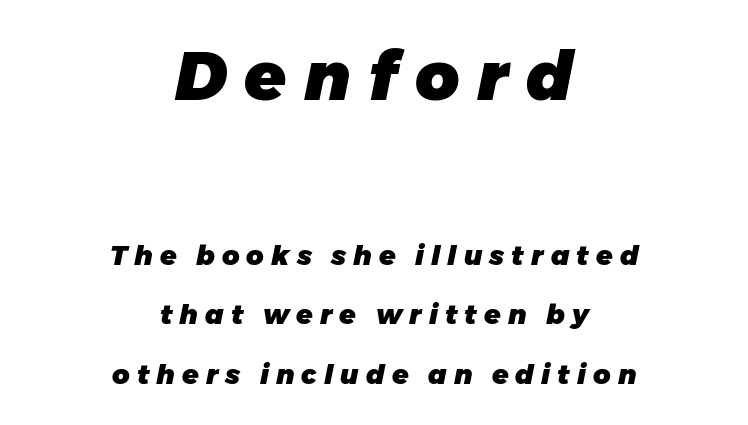
The image shows 68 px heavy type, italic (leaning right); set centered, loose line spacing (2.2x), unusually wide letter spacing (+0.26 em), not underlined; the first (top) block is 2.52x larger; low stroke contrast and a medium x-height.
